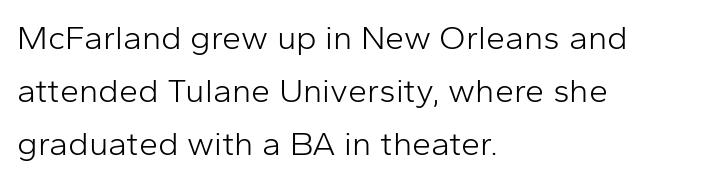
The rendering uses a moderate line-height, typical for paragraphs. Typeset ragged right — the left edge is the straight one. Designer's note — italics off, roman on. A light-to-regular cut is what we see here. The face used here is proportionally spaced, like ordinary book or web type. To sum up the face: it is a sans, with no serifs.
